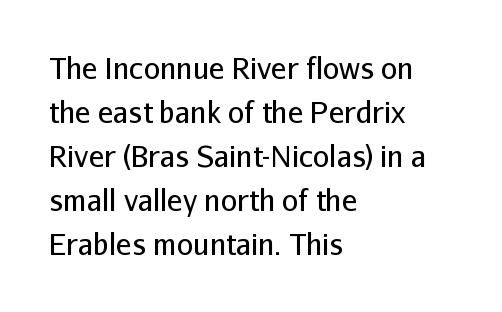
These lines keep a tight, regular rhythm from letter to letter. Think of a printed novel: that variable character pitch is what you see here. Each new line begins a customary step beneath the previous one. These lines are composed in type without serifs.
